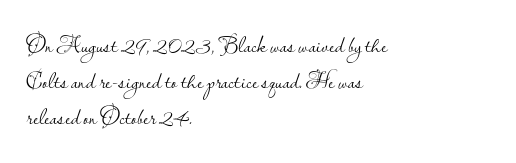
{"bold": "no", "underline": "no", "align": "left", "line_spacing": "normal", "line_spacing_ratio": 1.57, "letter_spacing": "normal", "letter_spacing_em": 0.0, "glyph_px": 23}
